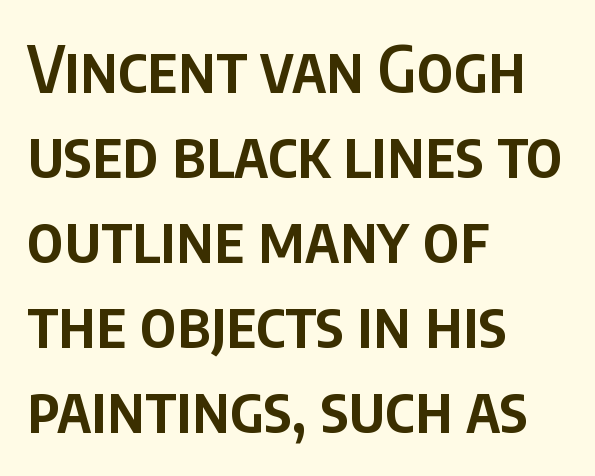
You can tell from the bare stems that sans-serif type was used. Visually the block forms a straight wall on the left and a jagged coastline on the right. Clear beneath every line of the passage. Looks like regular typesetting: each glyph gets only the width it needs. Vertically, the passage feels balanced, rows spaced as you'd expect.
